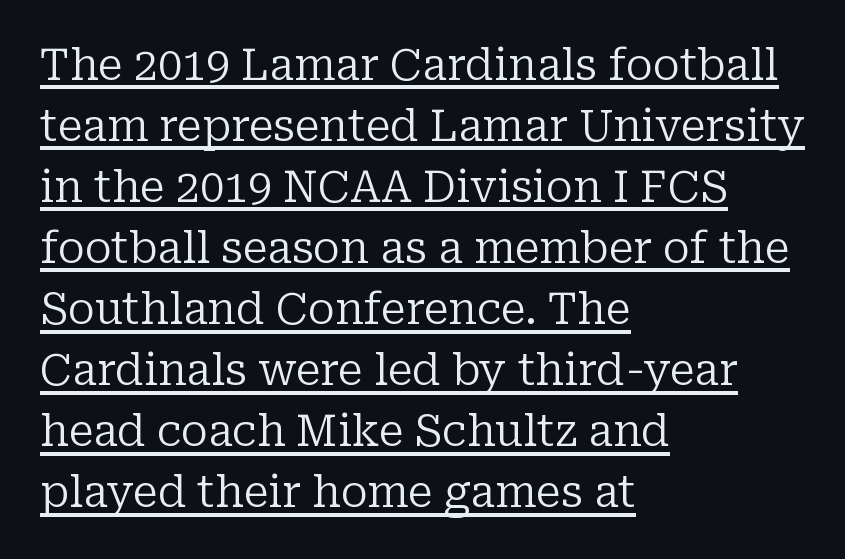
The letters stand upright; this is a roman face. These glyphs show unthickened strokes, regular width or finer. Notice how descenders clear the ascenders below comfortably — that's standard leading. The letters advance in unequal steps, a hallmark of proportional type.
